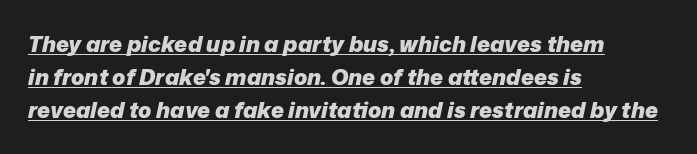
The image shows 22 px bold type, italic (leaning right); set left-aligned, normal line spacing (1.5x), normal letter spacing, underlined.
